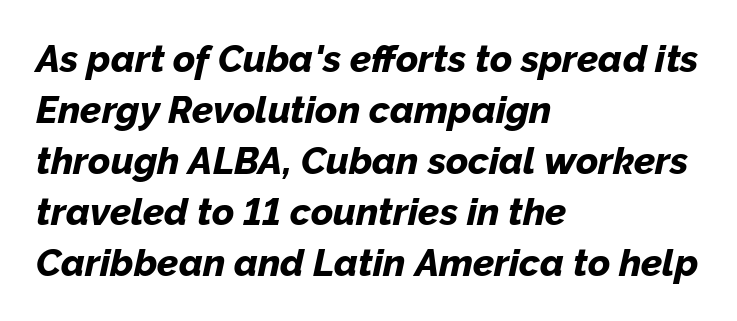
{"italic": "yes", "lean": "right", "slant_degrees": 12, "bold": "yes", "weight": "bold", "width": "normal", "stroke_contrast": "low", "x_height": "medium", "monospaced": "no", "underline": "no", "align": "left", "line_spacing": "normal", "line_spacing_ratio": 1.34, "letter_spacing": "normal", "letter_spacing_em": 0.0, "glyph_px": 38}
